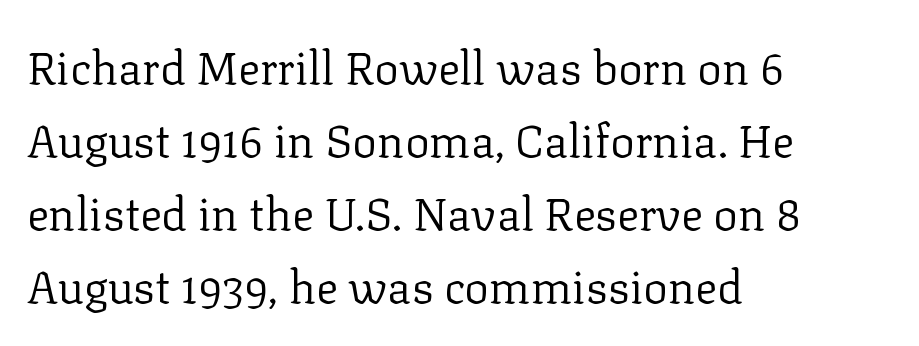
{"serif": "yes", "italic": "no", "bold": "no", "weight": "regular", "width": "normal", "stroke_contrast": "low", "x_height": "medium", "monospaced": "no", "underline": "no", "align": "left", "line_spacing": "normal", "line_spacing_ratio": 1.59, "letter_spacing": "normal", "letter_spacing_em": 0.0, "glyph_px": 46}
